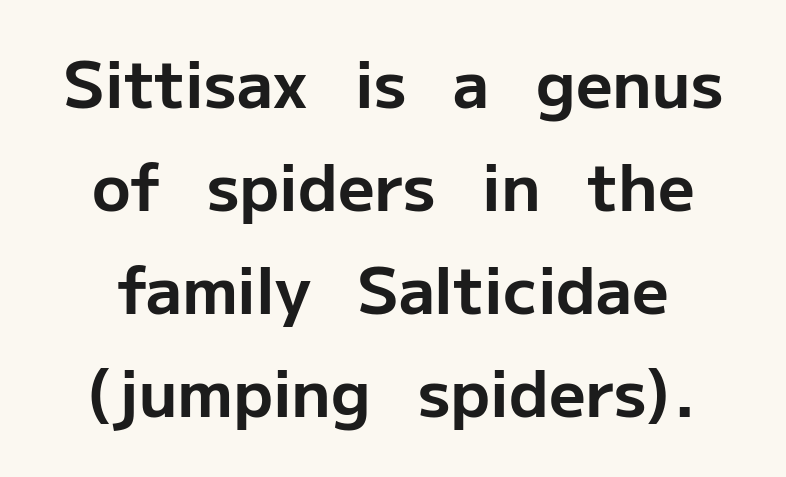
The space beneath each line is pristine and unruled. Spacing between characters is what you'd get straight out of the box. One glance says typical: line gaps are just what's usual. Note the varied advance widths — an 'i' is clearly narrower than an 'm'. A sans-serif font was chosen for this passage.
